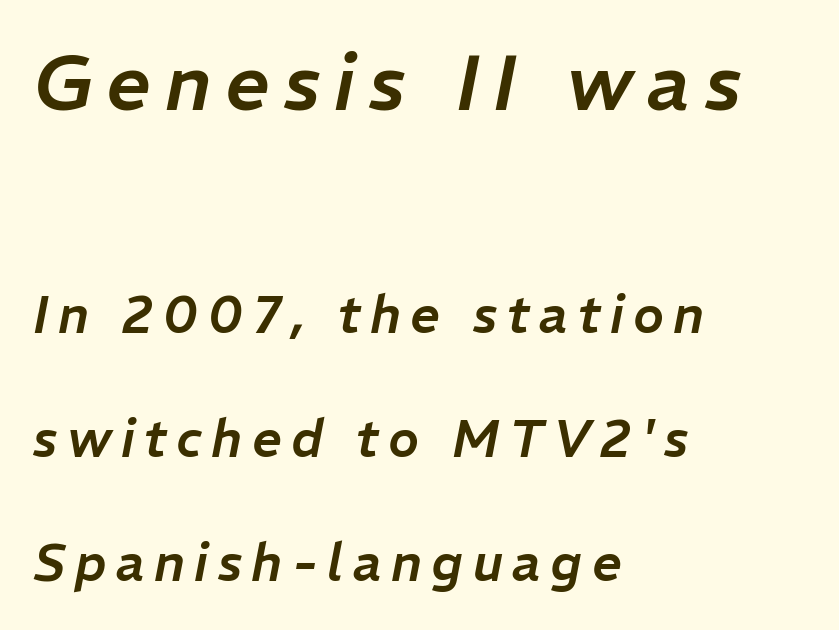
{"italic": "yes", "lean": "right", "slant_degrees": 11, "width": "normal", "stroke_contrast": "low", "x_height": "medium", "monospaced": "no", "underline": "no", "align": "left", "line_spacing": "loose", "line_spacing_ratio": 2.39, "larger_block": "first", "size_ratio": 1.5, "glyph_px": 78}
